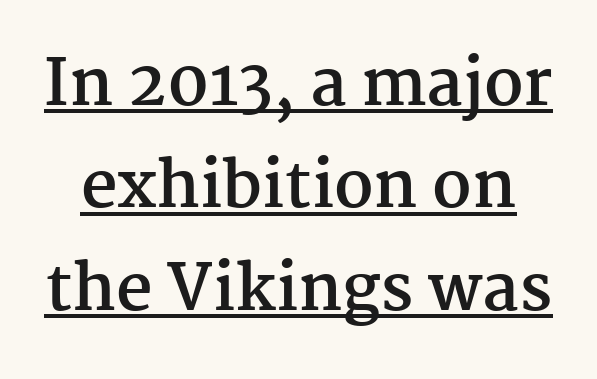
The image shows 64 px semibold serif type, upright; set normal line spacing (1.6x), normal letter spacing, underlined; medium stroke contrast and a medium x-height.
